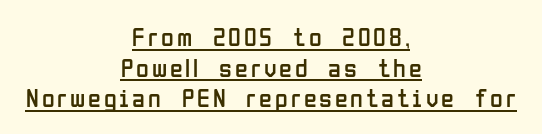
The image shows 26 px text type, upright; set centered, line spacing 1.18x, underlined.
